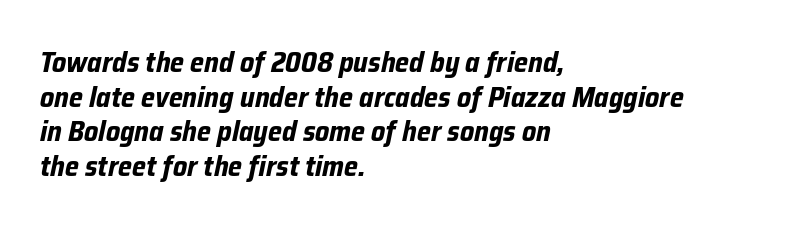
{"italic": "yes", "lean": "right", "slant_degrees": 12, "bold": "yes", "weight": "bold", "width": "normal", "stroke_contrast": "low", "x_height": "medium", "monospaced": "no", "underline": "no", "align": "left", "line_spacing_ratio": 1.24, "letter_spacing": "normal", "letter_spacing_em": 0.0, "glyph_px": 28}
